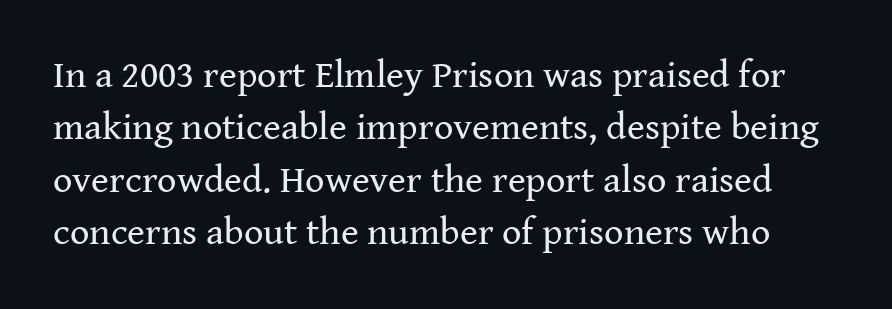
The image shows 38 px regular-weight serif type, upright; set normal line spacing (1.38x), normal letter spacing, not underlined; medium stroke contrast and a medium x-height.
